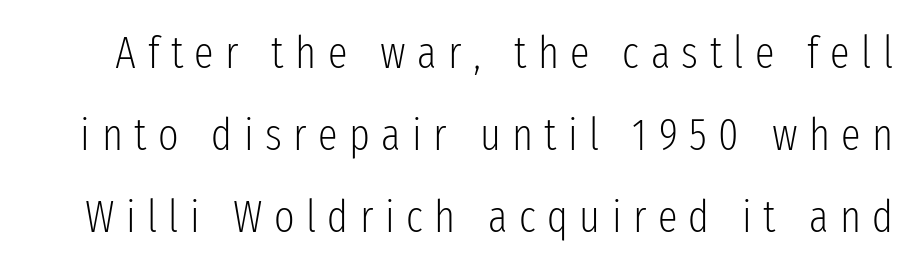
The image shows 44 px light, condensed sans-serif type, upright; set line spacing 1.86x, unusually wide letter spacing (+0.26 em), not underlined; low stroke contrast and a medium x-height.
